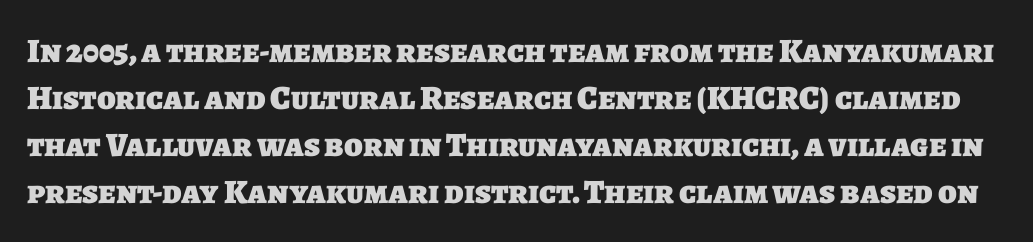
The image shows 34 px heavy sans-serif type; set normal line spacing (1.38x), normal letter spacing, not underlined; low stroke contrast and a large x-height.
